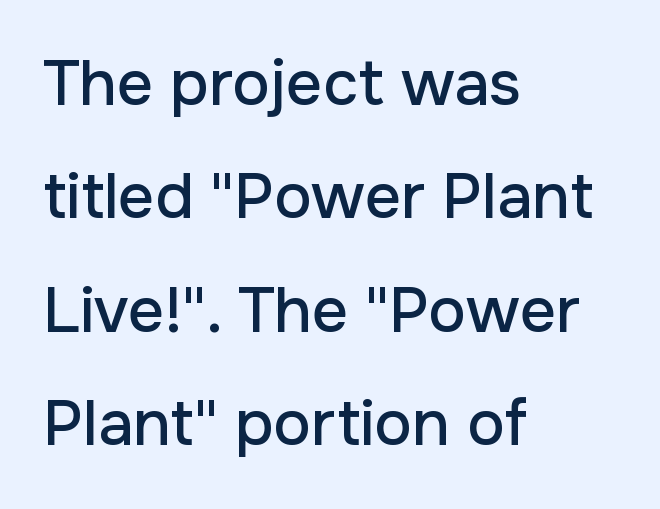
The image shows 63 px sans-serif type, upright; set left-aligned, line spacing 1.8x, normal letter spacing, not underlined; low stroke contrast and a medium x-height.
